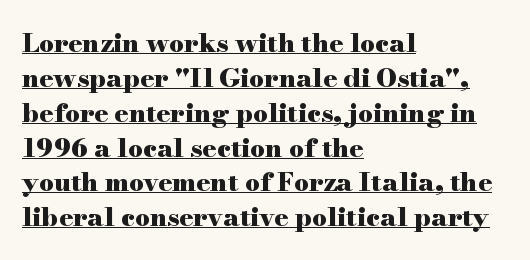
The image shows 26 px bold type, upright; set left-aligned, normal line spacing (1.34x), normal letter spacing, underlined.
